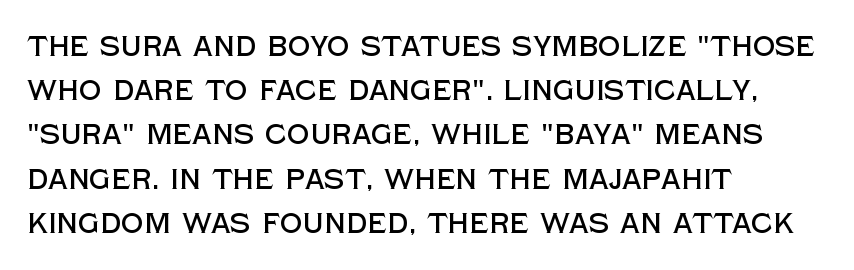
Q: Is the text italic (slanted)? A: No, it is upright.
Q: Is the typeface a serif or a sans-serif typeface? A: Sans-serif.
Q: Is the text underlined? A: No.
Q: How is the paragraph aligned? A: Left-aligned.
Q: Is the spacing between letters normal or unusually wide? A: Normal.
Q: Is the spacing between lines tight, normal or loose? A: Normal.
Q: Width (condensed, normal, or wide)? A: Normal.
Q: x-height? A: Large.
Q: Monospaced? A: No.
